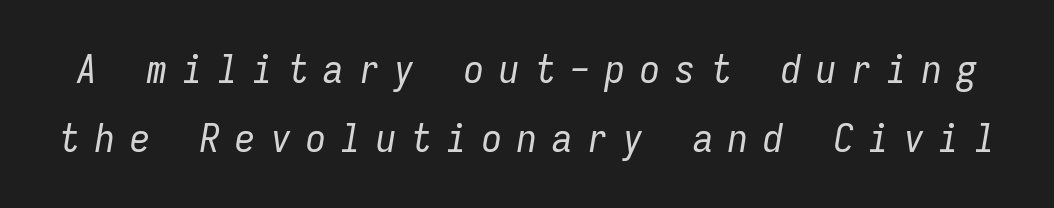
Q: Is the text bold? A: No.
Q: Is the text italic (slanted)? A: Yes, it leans right by about 9 degrees.
Q: Is the text underlined? A: No.
Q: Is the spacing between letters normal or unusually wide? A: Unusually wide.
Q: Width (condensed, normal, or wide)? A: Condensed.
Q: Stroke contrast? A: Low.
Q: x-height? A: Medium.
Q: Monospaced? A: Yes.
